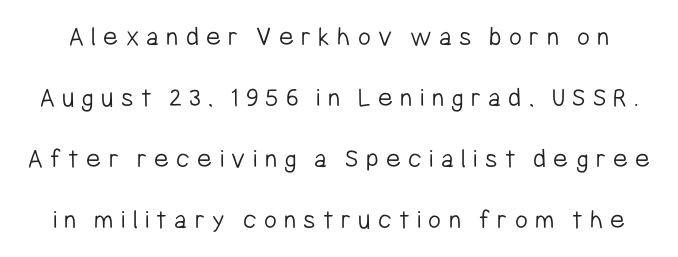
Summary of weight: not heavy and not bold. The font's upright variant was chosen for this text. The horizontal fit of the characters is loose and conspicuously gappy. Does the type have serifs? No, each stem ends abruptly. Descenders hang freely into open space. These lines stand farther apart than default settings would place them.
